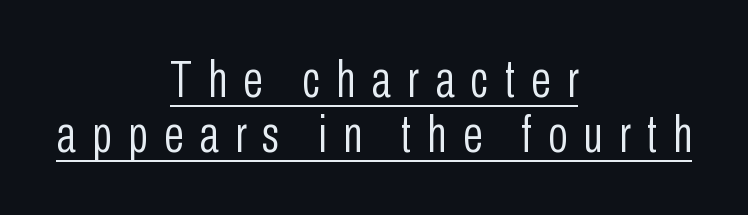
{"serif": "no", "italic": "no", "bold": "no", "weight": "light", "width": "condensed", "stroke_contrast": "low", "x_height": "medium", "monospaced": "no", "underline": "yes", "align": "center", "line_spacing": "tight", "line_spacing_ratio": 1.07, "letter_spacing": "wide", "letter_spacing_em": 0.32, "glyph_px": 51}
